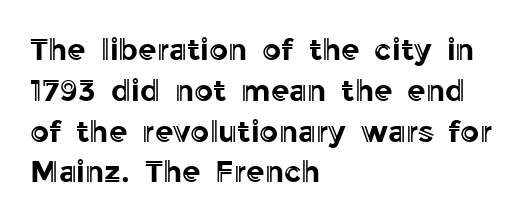
The image shows 30 px text type, upright; set left-aligned, normal line spacing (1.36x), normal letter spacing, not underlined; a medium x-height.
